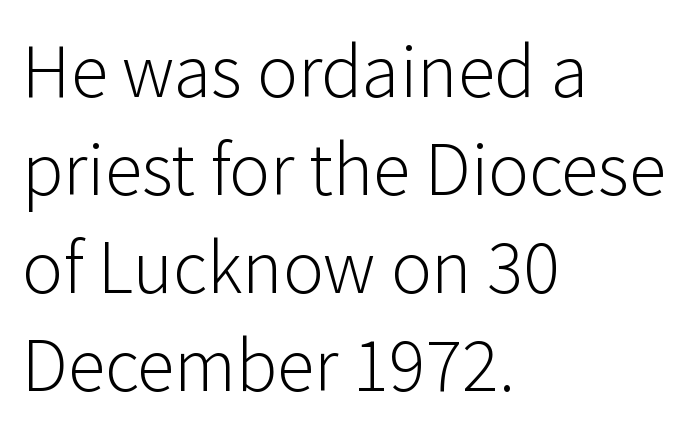
Q: Is the text bold? A: No.
Q: Is the text italic (slanted)? A: No, it is upright.
Q: Is the typeface a serif or a sans-serif typeface? A: Sans-serif.
Q: Is the text underlined? A: No.
Q: How is the paragraph aligned? A: Left-aligned.
Q: Is the spacing between letters normal or unusually wide? A: Normal.
Q: Is the spacing between lines tight, normal or loose? A: Normal.
Q: Width (condensed, normal, or wide)? A: Normal.
Q: Stroke contrast? A: Low.
Q: x-height? A: Medium.
Q: Monospaced? A: No.
